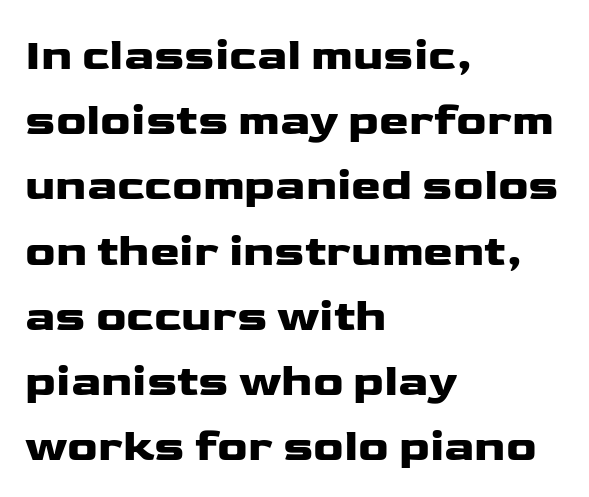
Q: Is the text italic (slanted)? A: No, it is upright.
Q: Is the typeface a serif or a sans-serif typeface? A: Sans-serif.
Q: Is the text underlined? A: No.
Q: How is the paragraph aligned? A: Left-aligned.
Q: Is the spacing between letters normal or unusually wide? A: Normal.
Q: Is the spacing between lines tight, normal or loose? A: Normal.
Q: Width (condensed, normal, or wide)? A: Wide.
Q: Stroke contrast? A: Low.
Q: x-height? A: Medium.
Q: Monospaced? A: No.
